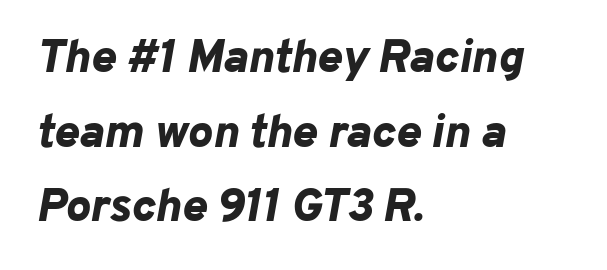
Lines of text with bare space underneath. Left-aligned paragraph, ragged on the right. The rendering applies a slant to the glyphs. There is no visible air inserted between adjacent glyphs. This block has exactly the height ordinary leading produces.
